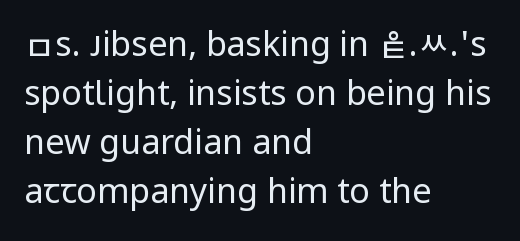
{"serif": "no", "italic": "no", "bold": "no", "weight": "regular", "width": "normal", "stroke_contrast": "low", "x_height": "medium", "monospaced": "no", "underline": "no", "align": "left", "line_spacing": "normal", "line_spacing_ratio": 1.44, "letter_spacing": "normal", "letter_spacing_em": 0.0, "glyph_px": 34}
